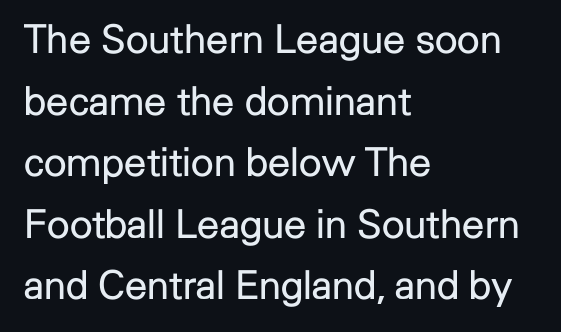
{"serif": "no", "italic": "no", "bold": "no", "weight": "regular", "width": "normal", "stroke_contrast": "low", "x_height": "medium", "monospaced": "no", "underline": "no", "align": "left", "line_spacing": "normal", "line_spacing_ratio": 1.54, "letter_spacing": "normal", "letter_spacing_em": 0.0, "glyph_px": 40}
